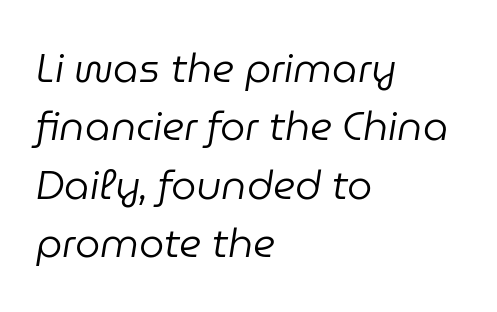
Notice how the passage keeps a crisp vertical edge on the left only. Summary of weight: not heavy and not bold. Characters are canted at an angle relative to the baseline's perpendicular. Glance below the letters and you will spot only blank space. The designer left line spacing at the default. Standard letterfit; no display-style spreading of the glyphs.
